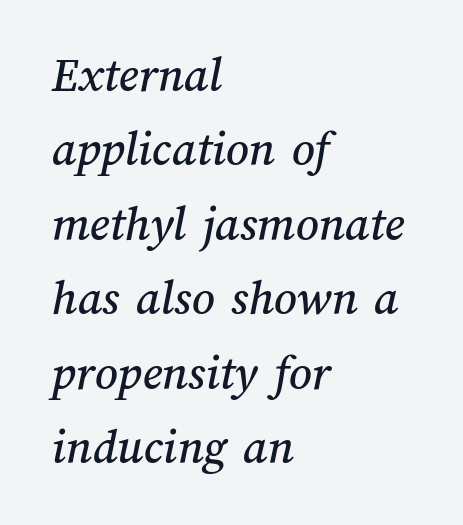
The image shows 50 px text type; set left-aligned, normal line spacing (1.49x), normal letter spacing, not underlined; medium stroke contrast and a medium x-height.
